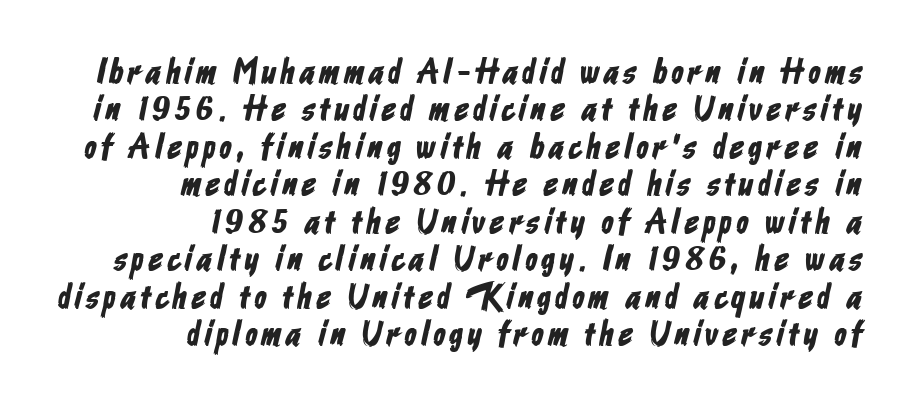
The image shows 35 px condensed sans-serif type; set right-aligned, tight line spacing (1.07x), not underlined; low stroke contrast and a medium x-height.
